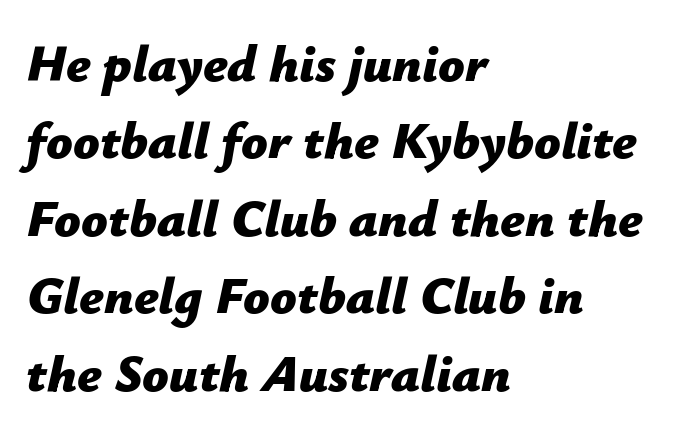
These lines were composed using italics. The rendering anchors every line to the left-hand side. Notice how thick the strokes are: this is what a full bold looks like. Is this a fixed-width face? No — the glyphs have proportional, varying widths.
